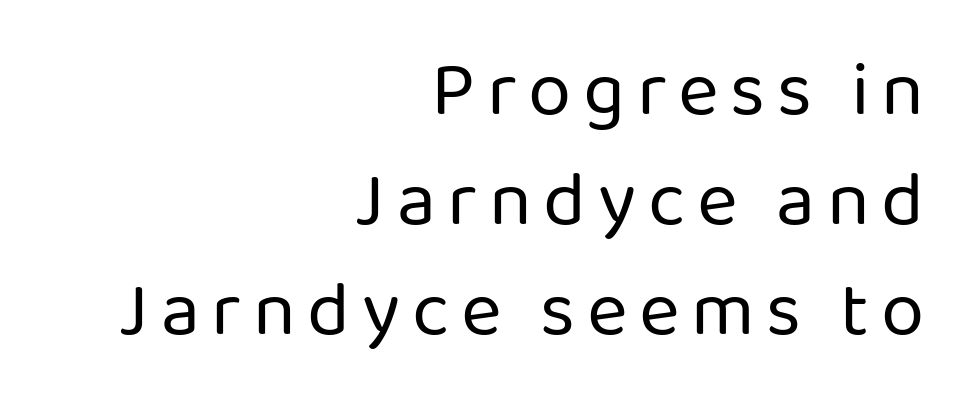
Q: Is the text bold? A: No.
Q: Is the text italic (slanted)? A: No, it is upright.
Q: Is the typeface a serif or a sans-serif typeface? A: Sans-serif.
Q: Is the text underlined? A: No.
Q: How is the paragraph aligned? A: Right-aligned.
Q: Is the spacing between lines tight, normal or loose? A: Normal.
Q: Width (condensed, normal, or wide)? A: Normal.
Q: Stroke contrast? A: Low.
Q: x-height? A: Medium.
Q: Monospaced? A: No.
